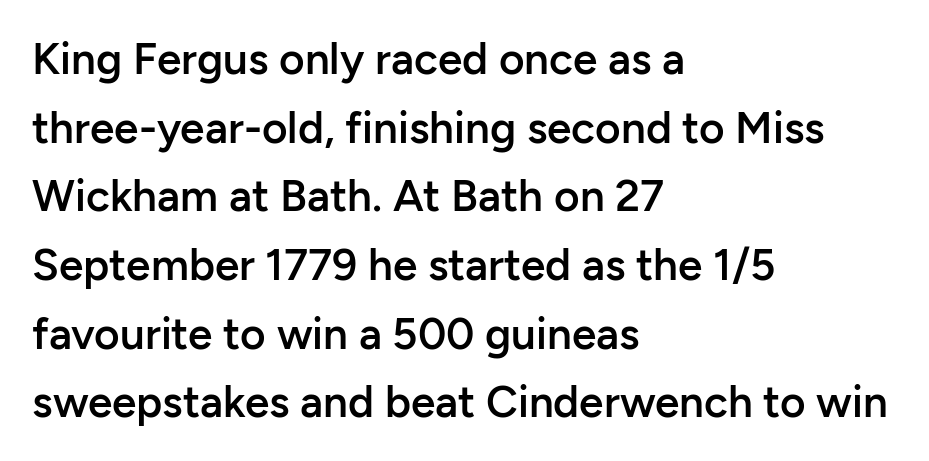
The image shows 44 px semibold sans-serif type, upright; set left-aligned, normal line spacing (1.56x), normal letter spacing, not underlined; low stroke contrast and a medium x-height.
